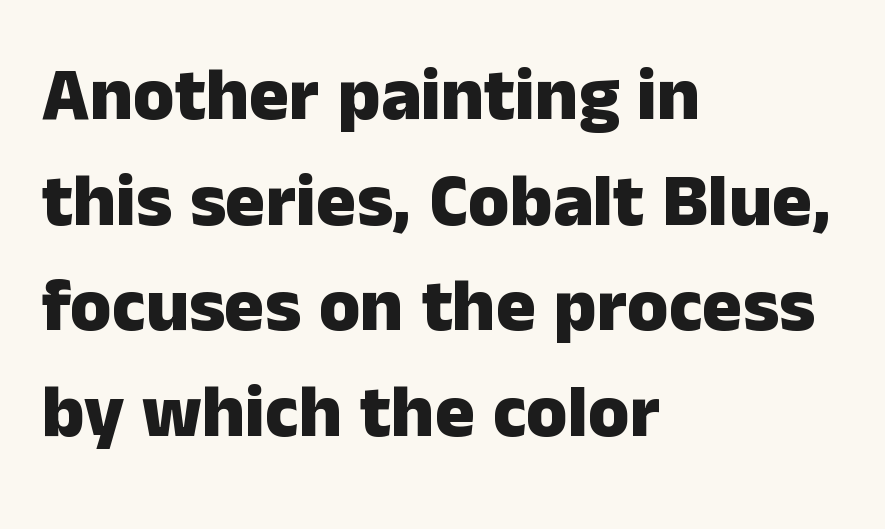
Q: Is the text bold? A: Yes.
Q: Is the text italic (slanted)? A: No, it is upright.
Q: Is the typeface a serif or a sans-serif typeface? A: Sans-serif.
Q: Is the text underlined? A: No.
Q: How is the paragraph aligned? A: Left-aligned.
Q: Is the spacing between letters normal or unusually wide? A: Normal.
Q: Is the spacing between lines tight, normal or loose? A: Normal.
Q: Width (condensed, normal, or wide)? A: Normal.
Q: Stroke contrast? A: Low.
Q: x-height? A: Medium.
Q: Monospaced? A: No.
